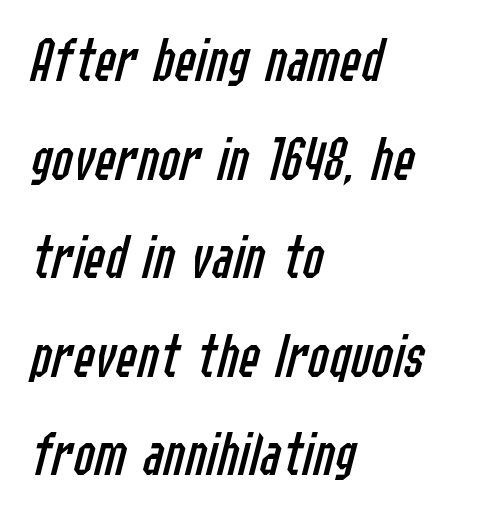
Q: Is the text bold? A: No.
Q: Is the text italic (slanted)? A: Yes, it leans right by about 14 degrees.
Q: Is the text underlined? A: No.
Q: How is the paragraph aligned? A: Left-aligned.
Q: Is the spacing between letters normal or unusually wide? A: Normal.
Q: Is the spacing between lines tight, normal or loose? A: Normal.
Q: Width (condensed, normal, or wide)? A: Condensed.
Q: Stroke contrast? A: Low.
Q: x-height? A: Medium.
Q: Monospaced? A: No.
